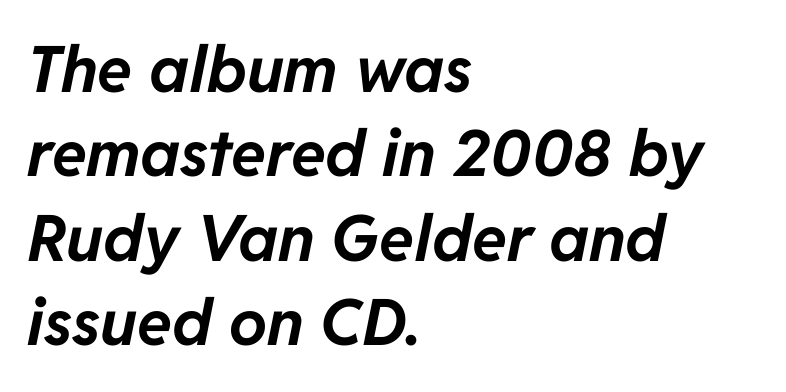
Q: Is the text bold? A: Yes.
Q: Is the text italic (slanted)? A: Yes, it leans right by about 11 degrees.
Q: Is the text underlined? A: No.
Q: How is the paragraph aligned? A: Left-aligned.
Q: Is the spacing between letters normal or unusually wide? A: Normal.
Q: Is the spacing between lines tight, normal or loose? A: Normal.
Q: Width (condensed, normal, or wide)? A: Normal.
Q: Stroke contrast? A: Low.
Q: x-height? A: Medium.
Q: Monospaced? A: No.
